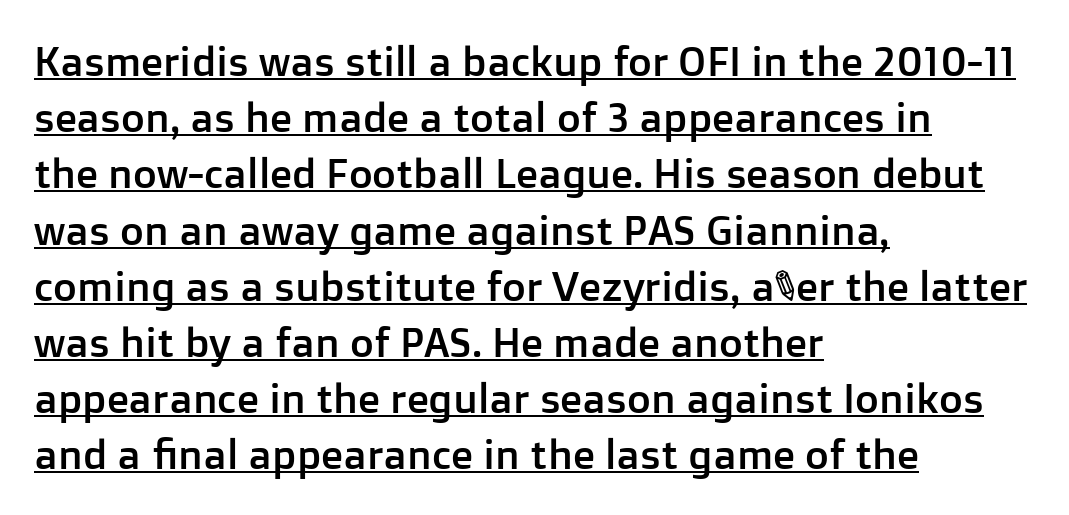
The image shows 41 px sans-serif type, upright; set left-aligned, normal line spacing (1.37x), normal letter spacing, underlined; low stroke contrast and a medium x-height.
